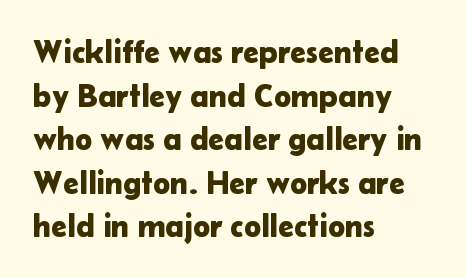
The image shows 32 px sans-serif type, upright; set left-aligned, normal line spacing (1.36x), normal letter spacing, not underlined; low stroke contrast and a medium x-height.
